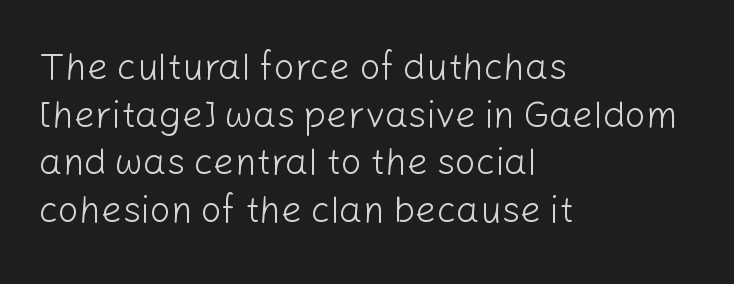
Q: Is the text bold? A: No.
Q: Is the text italic (slanted)? A: No, it is upright.
Q: Is the typeface a serif or a sans-serif typeface? A: Sans-serif.
Q: Is the text underlined? A: No.
Q: How is the paragraph aligned? A: Left-aligned.
Q: Is the spacing between letters normal or unusually wide? A: Normal.
Q: Is the spacing between lines tight, normal or loose? A: Normal.
Q: Width (condensed, normal, or wide)? A: Normal.
Q: Stroke contrast? A: Low.
Q: x-height? A: Medium.
Q: Monospaced? A: No.
